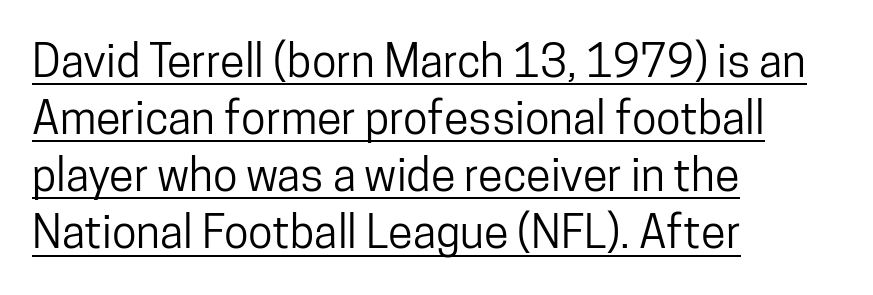
The image shows 45 px condensed sans-serif type, upright; set left-aligned, normal line spacing (1.27x), normal letter spacing, underlined; low stroke contrast and a medium x-height.
